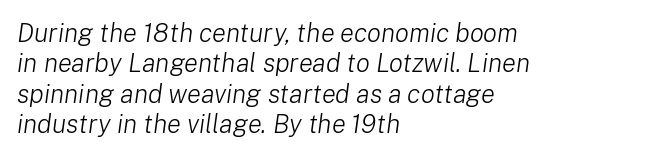
Q: Is the text bold? A: No.
Q: Is the text italic (slanted)? A: Yes, it leans right by about 8 degrees.
Q: Is the text underlined? A: No.
Q: How is the paragraph aligned? A: Left-aligned.
Q: Is the spacing between letters normal or unusually wide? A: Normal.
